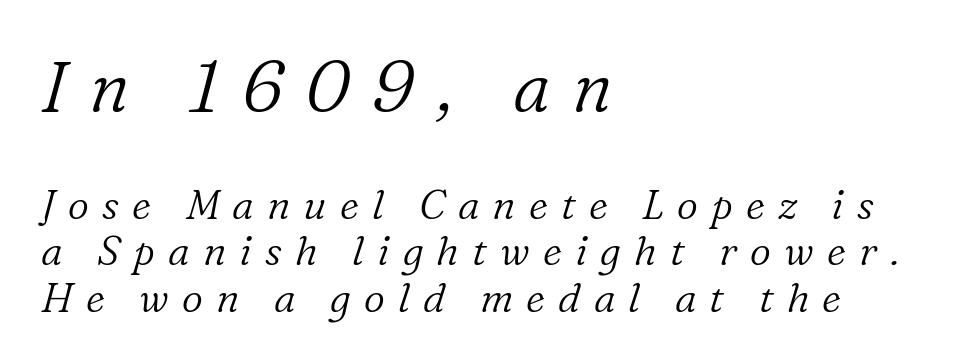
Every character sits at an angle, as italics do. Stems and bowls with no extra thickness — not bold. The face used here is proportionally spaced, like ordinary book or web type. The rendering uses a small line-height, squeezing the rows.
